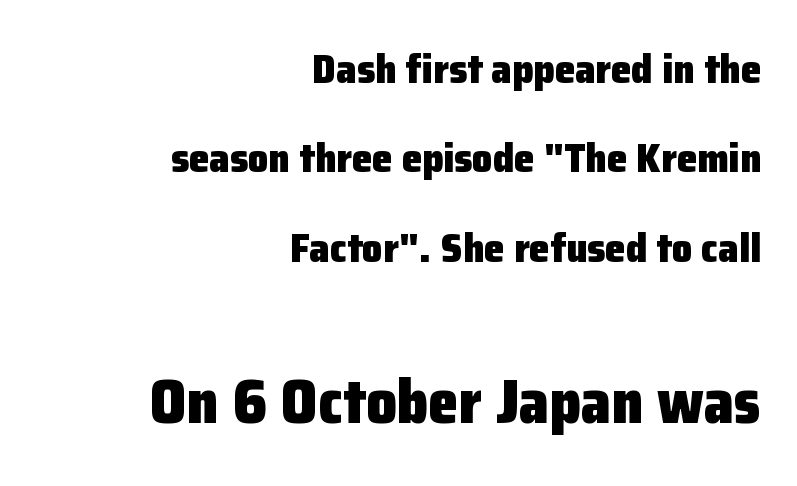
The image shows 61 px heavy sans-serif type, upright; set right-aligned, loose line spacing (2.18x), normal letter spacing, not underlined; the second (bottom) block is 1.49x larger; low stroke contrast and a medium x-height.
